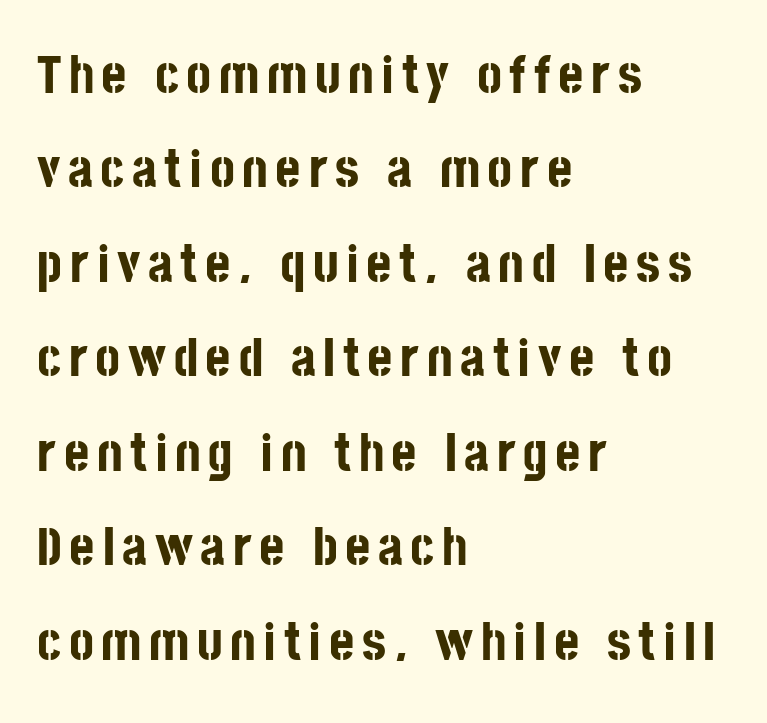
{"serif": "no", "italic": "no", "bold": "yes", "weight": "bold", "width": "condensed", "stroke_contrast": "low", "x_height": "large", "monospaced": "no", "underline": "no", "align": "left", "line_spacing_ratio": 1.75, "glyph_px": 54}
